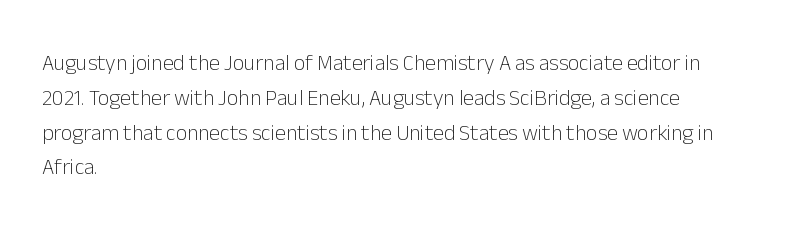
The image shows 22 px text type, upright; set left-aligned, normal line spacing (1.58x), normal letter spacing, not underlined.
